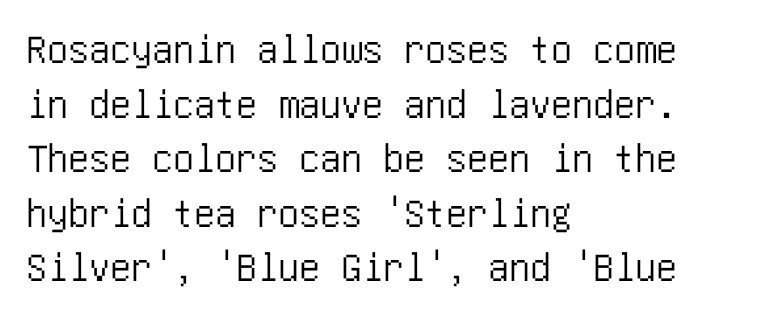
The image shows 42 px condensed sans-serif type, upright; set left-aligned, normal line spacing (1.3x), normal letter spacing, not underlined; low stroke contrast and a large x-height.
